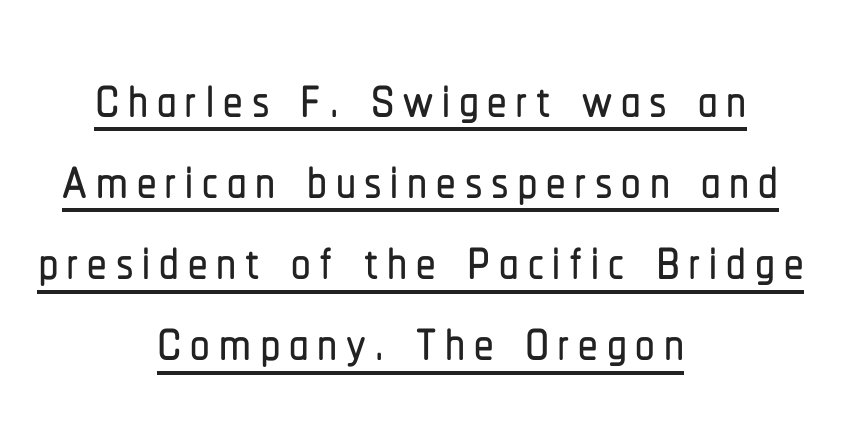
The image shows 78 px condensed sans-serif type, upright; set centered, tight line spacing (1.04x), underlined; low stroke contrast and a medium x-height.
